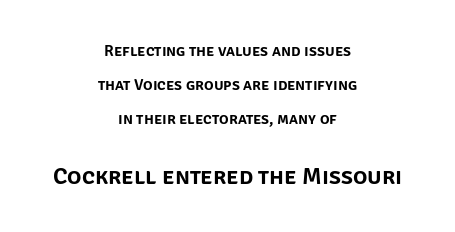
{"italic": "no", "underline": "no", "align": "center", "line_spacing": "loose", "line_spacing_ratio": 2.12, "letter_spacing": "normal", "letter_spacing_em": 0.0, "larger_block": "second", "size_ratio": 1.5, "glyph_px": 24}
